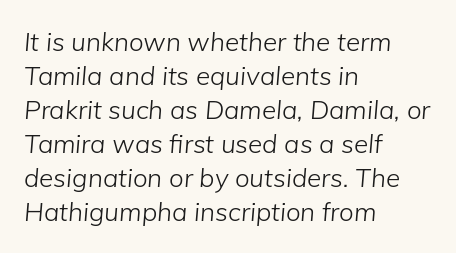
{"italic": "yes", "lean": "right", "slant_degrees": 5, "bold": "no", "underline": "no", "align": "left", "line_spacing": "normal", "line_spacing_ratio": 1.31, "letter_spacing": "normal", "letter_spacing_em": 0.0, "glyph_px": 26}
